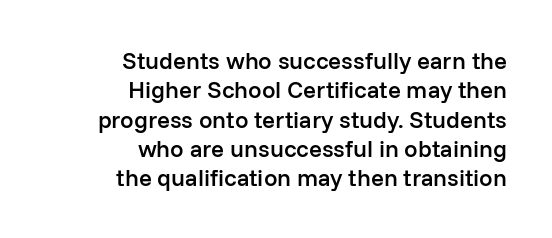
Q: Is the text bold? A: Semi-bold.
Q: Is the text italic (slanted)? A: No, it is upright.
Q: Is the text underlined? A: No.
Q: How is the paragraph aligned? A: Right-aligned.
Q: Is the spacing between letters normal or unusually wide? A: Normal.
